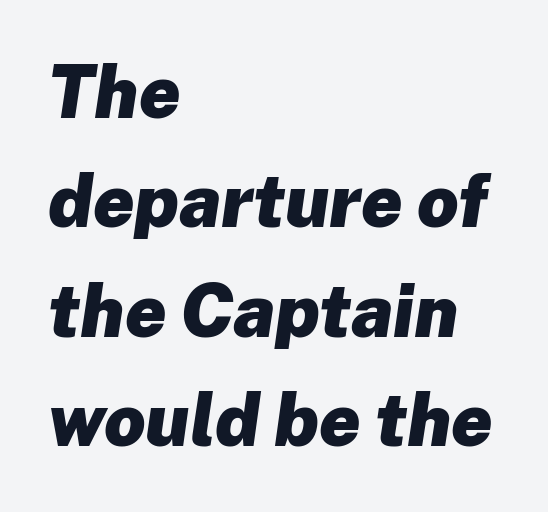
Q: Is the text bold? A: Yes.
Q: Is the text italic (slanted)? A: Yes, it leans right by about 8 degrees.
Q: Is the text underlined? A: No.
Q: How is the paragraph aligned? A: Left-aligned.
Q: Is the spacing between letters normal or unusually wide? A: Normal.
Q: Is the spacing between lines tight, normal or loose? A: Normal.
Q: Width (condensed, normal, or wide)? A: Normal.
Q: Stroke contrast? A: Low.
Q: x-height? A: Medium.
Q: Monospaced? A: No.
